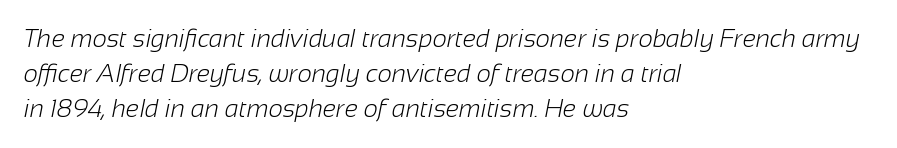
Q: Is the text bold? A: No.
Q: Is the text underlined? A: No.
Q: How is the paragraph aligned? A: Left-aligned.
Q: Is the spacing between letters normal or unusually wide? A: Normal.
Q: Is the spacing between lines tight, normal or loose? A: Normal.
